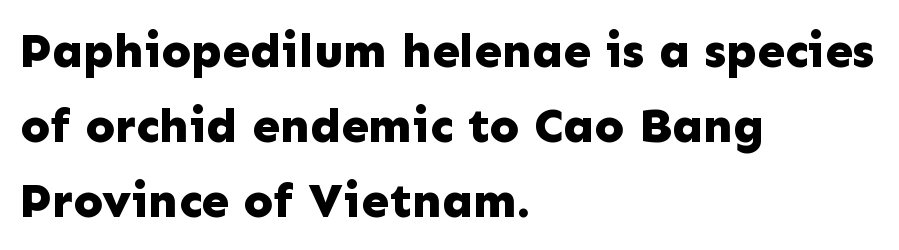
Typeset ragged right — the left edge is the straight one. The rows are spaced the way most documents space them. Only glyphs here, with clear space below each row. The passage shown is typeset with a sans-serif family. This sample uses an upright cut, with every glyph sitting square on the baseline. Think of a printed novel: that variable character pitch is what you see here.
